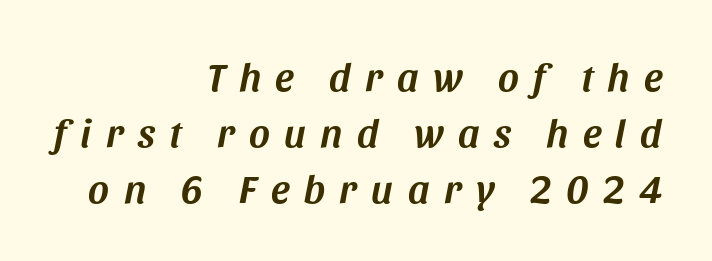
{"italic": "yes", "lean": "right", "slant_degrees": 11, "width": "normal", "stroke_contrast": "medium", "x_height": "large", "monospaced": "no", "underline": "no", "align": "right", "line_spacing": "normal", "line_spacing_ratio": 1.4, "letter_spacing": "wide", "letter_spacing_em": 0.36, "glyph_px": 40}
